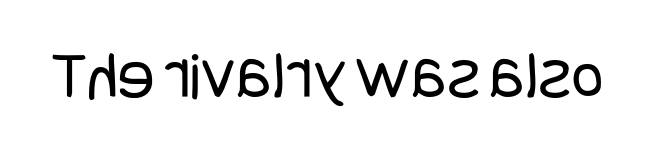
{"serif": "no", "italic": "no", "bold": "no", "weight": "regular", "width": "condensed", "stroke_contrast": "low", "x_height": "large", "underline": "no", "letter_spacing": "normal", "letter_spacing_em": 0.0, "glyph_px": 69}
